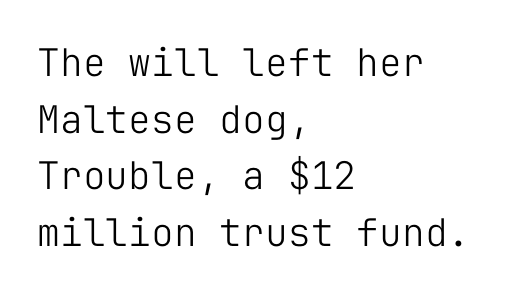
The image shows 38 px light sans-serif type, upright, monospaced; set left-aligned, normal line spacing (1.49x), normal letter spacing, not underlined; low stroke contrast and a medium x-height.
